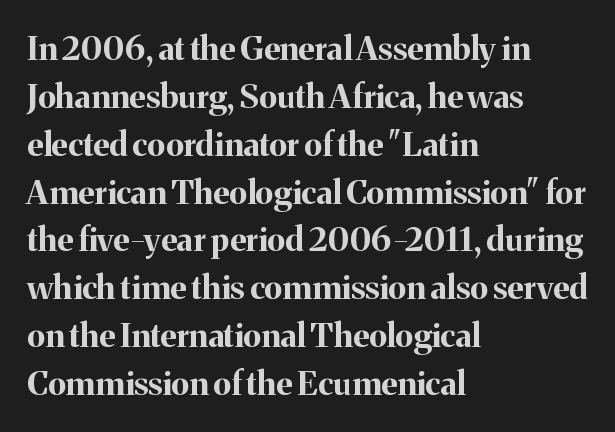
Q: Is the text bold? A: Yes.
Q: Is the text italic (slanted)? A: No, it is upright.
Q: Is the typeface a serif or a sans-serif typeface? A: Serif.
Q: Is the text underlined? A: No.
Q: How is the paragraph aligned? A: Left-aligned.
Q: Is the spacing between letters normal or unusually wide? A: Normal.
Q: Is the spacing between lines tight, normal or loose? A: Normal.
Q: Width (condensed, normal, or wide)? A: Normal.
Q: Stroke contrast? A: Medium.
Q: x-height? A: Medium.
Q: Monospaced? A: No.
